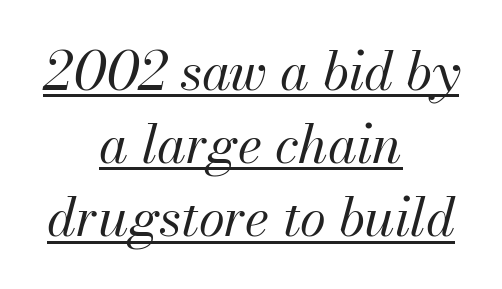
Q: Is the text bold? A: No.
Q: Is the text italic (slanted)? A: Yes, it leans right by about 13 degrees.
Q: Is the text underlined? A: Yes.
Q: How is the paragraph aligned? A: Centered.
Q: Is the spacing between letters normal or unusually wide? A: Normal.
Q: Is the spacing between lines tight, normal or loose? A: Normal.
Q: Width (condensed, normal, or wide)? A: Normal.
Q: Stroke contrast? A: Medium.
Q: x-height? A: Small.
Q: Monospaced? A: No.
